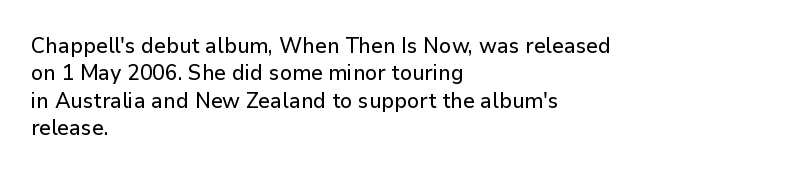
Q: Is the text italic (slanted)? A: No, it is upright.
Q: Is the text underlined? A: No.
Q: How is the paragraph aligned? A: Left-aligned.
Q: Is the spacing between letters normal or unusually wide? A: Normal.
Q: Is the spacing between lines tight, normal or loose? A: Normal.
